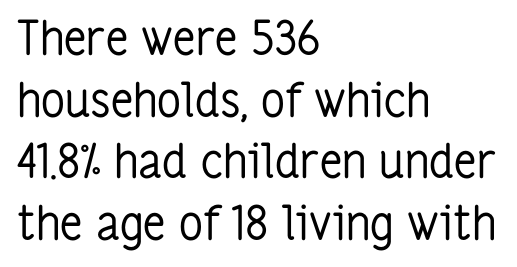
{"serif": "no", "italic": "no", "bold": "no", "weight": "regular", "width": "condensed", "stroke_contrast": "low", "x_height": "medium", "monospaced": "no", "underline": "no", "align": "left", "line_spacing": "normal", "line_spacing_ratio": 1.31, "letter_spacing": "normal", "letter_spacing_em": 0.0, "glyph_px": 47}
